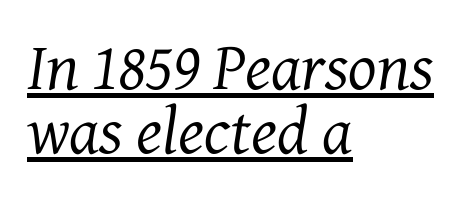
The image shows 67 px regular-weight serif type, italic (leaning right); set left-aligned, tight line spacing (0.96x), normal letter spacing, underlined; medium stroke contrast and a medium x-height.
